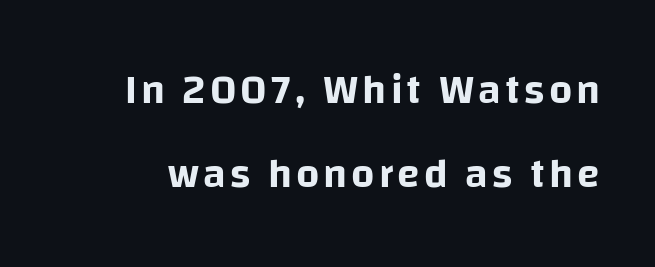
Q: Is the text italic (slanted)? A: No, it is upright.
Q: Is the typeface a serif or a sans-serif typeface? A: Sans-serif.
Q: Is the text underlined? A: No.
Q: Is the spacing between lines tight, normal or loose? A: Loose.
Q: Width (condensed, normal, or wide)? A: Normal.
Q: Stroke contrast? A: Low.
Q: x-height? A: Large.
Q: Monospaced? A: No.
